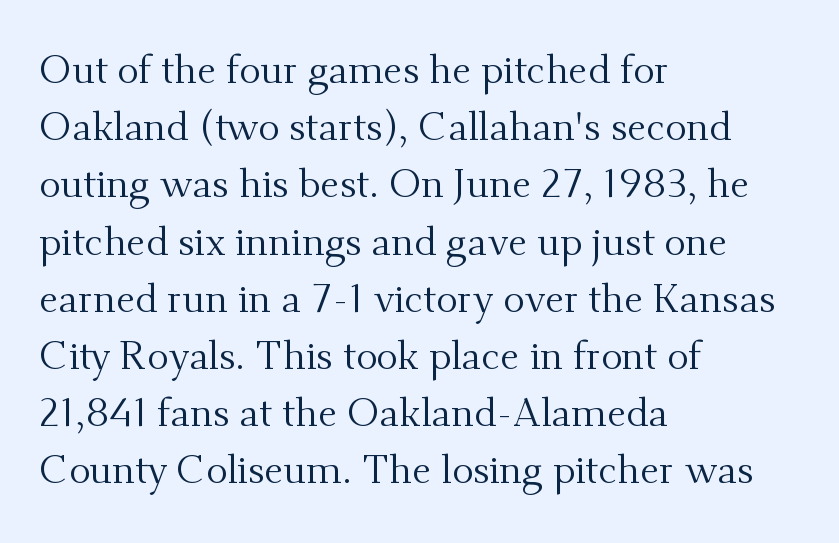
Q: Is the text bold? A: No.
Q: Is the text italic (slanted)? A: No, it is upright.
Q: Is the typeface a serif or a sans-serif typeface? A: Serif.
Q: Is the text underlined? A: No.
Q: How is the paragraph aligned? A: Left-aligned.
Q: Is the spacing between letters normal or unusually wide? A: Normal.
Q: Is the spacing between lines tight, normal or loose? A: Normal.
Q: Width (condensed, normal, or wide)? A: Normal.
Q: Stroke contrast? A: Medium.
Q: x-height? A: Small.
Q: Monospaced? A: No.
